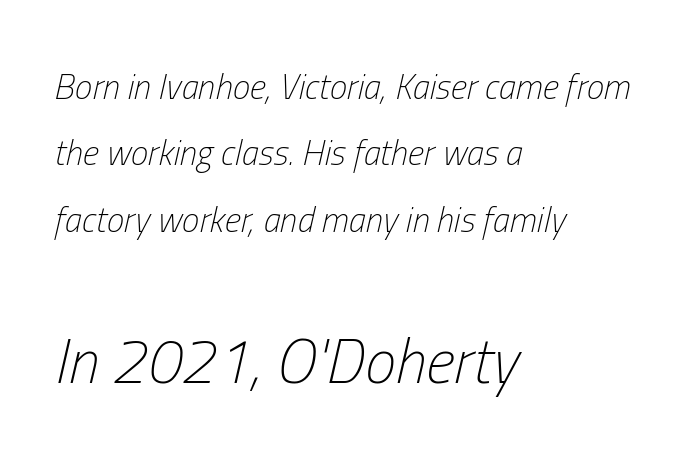
The image shows 62 px light, condensed type, italic (leaning right); set left-aligned, loose line spacing (1.9x), normal letter spacing, not underlined; the second (bottom) block is 1.77x larger; low stroke contrast and a medium x-height.
